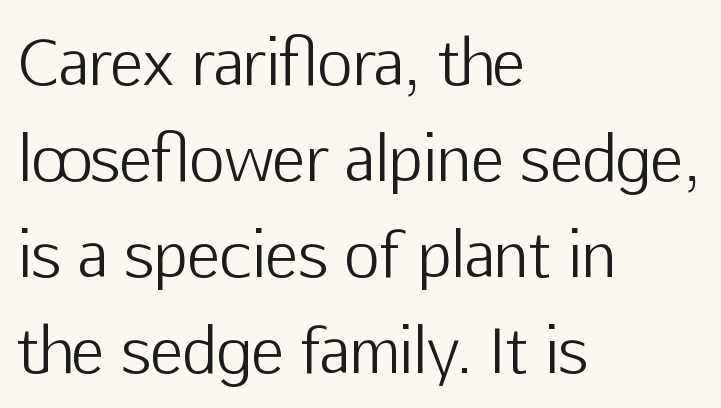
The compositor pushed each line to the left boundary. The rendering uses natural spacing where letterforms have individual widths. One glance says typical: line gaps are just what's usual. No extra tracking has been applied to these lines.
